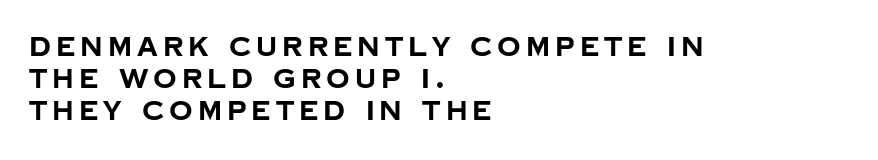
One-word summary of the alignment: left. Bare-footed words on every line. Tall strokes in this sample are plumb rather than angled. Pretty heavy lettering here — definitely bold.
